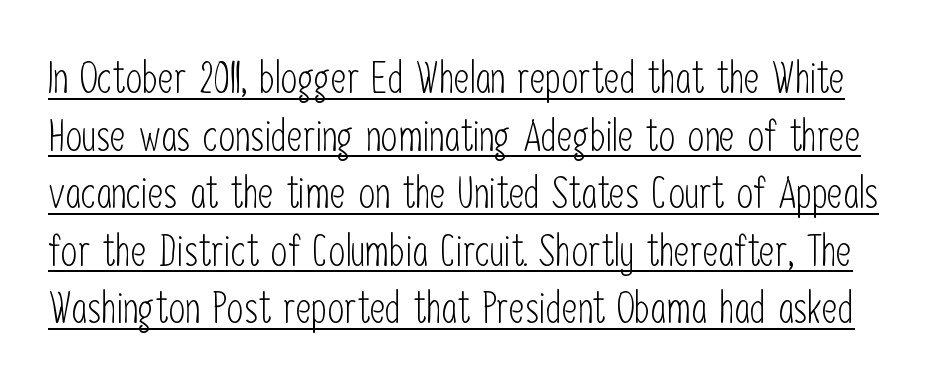
The image shows 43 px light, condensed sans-serif type, upright; set normal line spacing (1.34x), normal letter spacing, underlined; low stroke contrast and a medium x-height.
